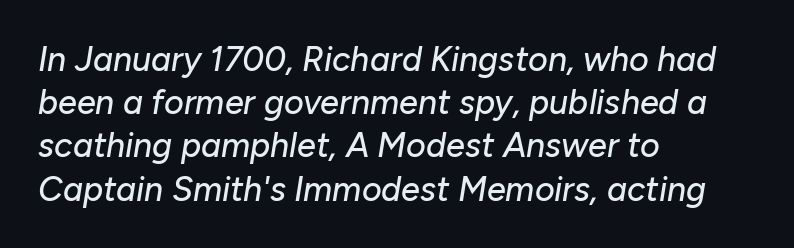
{"italic": "yes", "lean": "right", "slant_degrees": 10, "width": "normal", "stroke_contrast": "low", "x_height": "medium", "monospaced": "no", "underline": "no", "align": "left", "line_spacing": "normal", "line_spacing_ratio": 1.27, "letter_spacing": "normal", "letter_spacing_em": 0.0, "glyph_px": 34}
